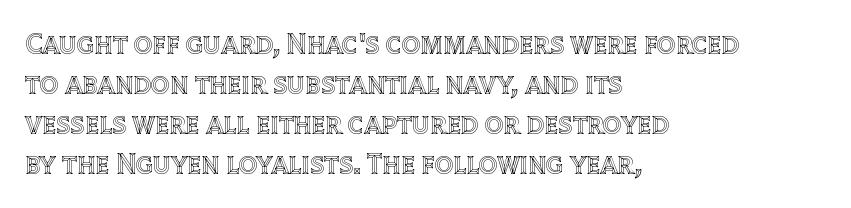
The image shows 29 px text type, upright; set left-aligned, normal line spacing (1.38x), normal letter spacing, not underlined; a large x-height.
